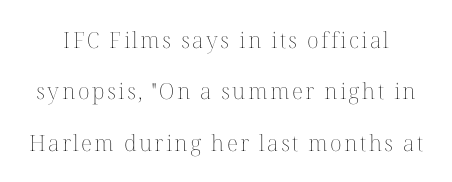
Q: Is the text bold? A: No.
Q: Is the text italic (slanted)? A: No, it is upright.
Q: Is the text underlined? A: No.
Q: Is the spacing between lines tight, normal or loose? A: Loose.
